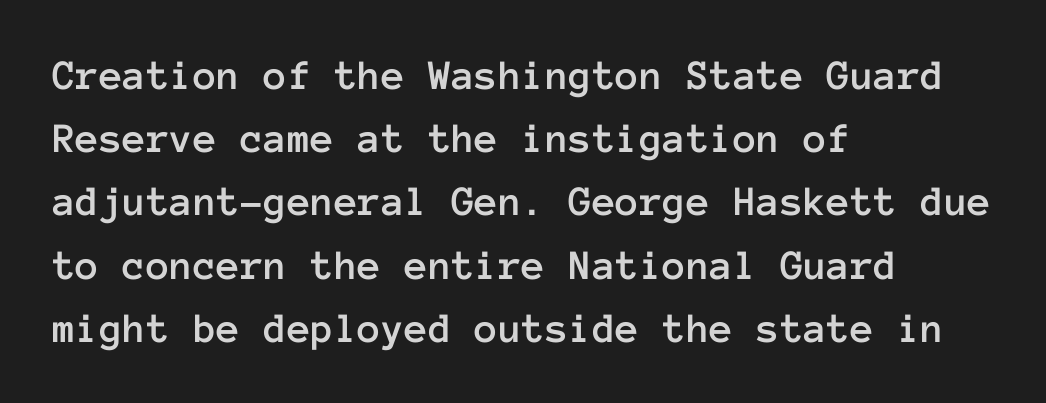
Letter spacing: default. This sample uses an upright cut, with every glyph sitting square on the baseline. Check under the words: just untouched page. One-word summary of the alignment: left. Normally led — the rows are evenly, conventionally spaced.
